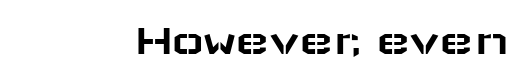
Does the lettering tilt? It doesn't — this is upright. The string is rendered with underlining switched off. This sample uses plain, unmodified letter spacing. These lines are rendered in a variable-pitch font.
